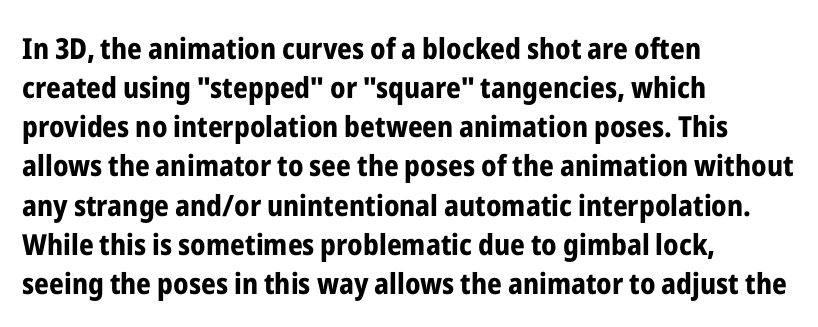
The image shows 29 px bold, condensed sans-serif type, upright; set left-aligned, normal line spacing (1.35x), normal letter spacing, not underlined; low stroke contrast and a medium x-height.
